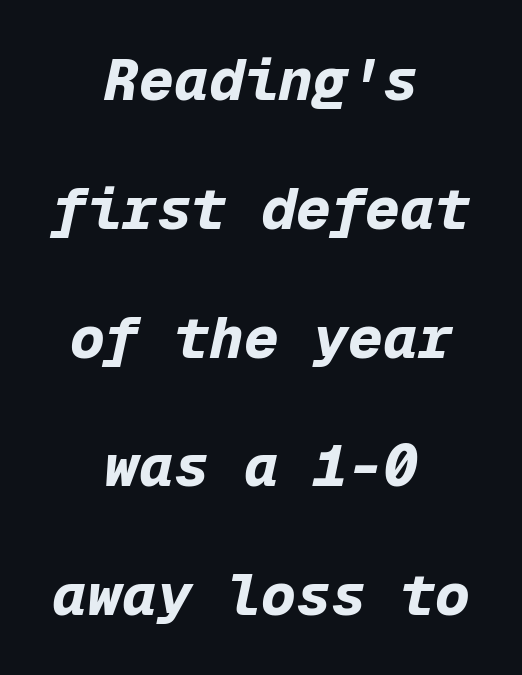
Q: Is the text bold? A: Yes.
Q: Is the text italic (slanted)? A: Yes, it leans right by about 12 degrees.
Q: Is the text underlined? A: No.
Q: How is the paragraph aligned? A: Centered.
Q: Is the spacing between letters normal or unusually wide? A: Normal.
Q: Is the spacing between lines tight, normal or loose? A: Loose.
Q: Width (condensed, normal, or wide)? A: Normal.
Q: Stroke contrast? A: Low.
Q: x-height? A: Medium.
Q: Monospaced? A: Yes.
